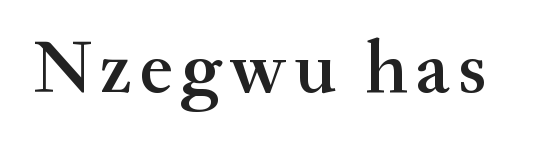
The image shows 76 px semibold serif type, upright; set not underlined; medium stroke contrast and a small x-height.
